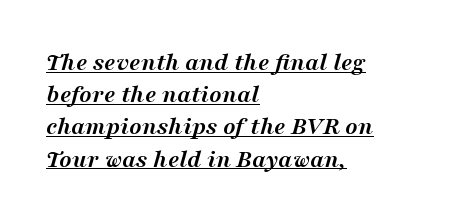
The face used here has the dense, thick strokes of a bold. Line starts are locked; line ends wander. Decoration check: the copy is underlined. The letters sit at their default tracking, neither squeezed nor spread.
